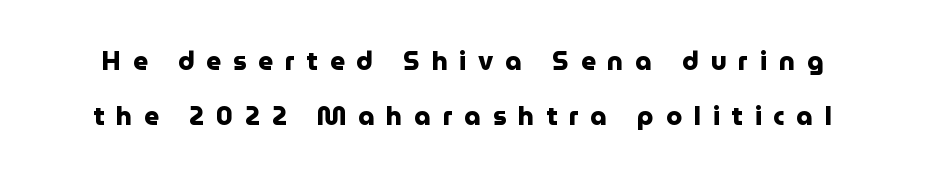
The image shows 26 px bold type, upright; set loose line spacing (2.1x), unusually wide letter spacing (+0.45 em), not underlined.
